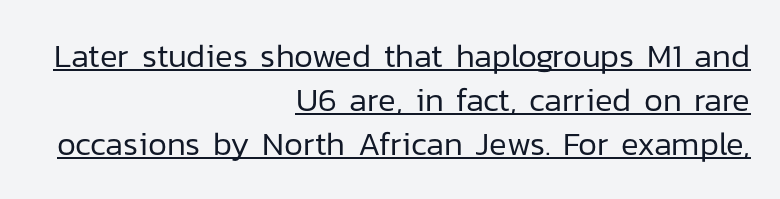
This sample uses an upright cut, with every glyph sitting square on the baseline. A normal amount of white space separates one row of letters from the next. Looks like regular typesetting: each glyph gets only the width it needs. The passage is arranged like a letterhead date or caption credit — flush right.
